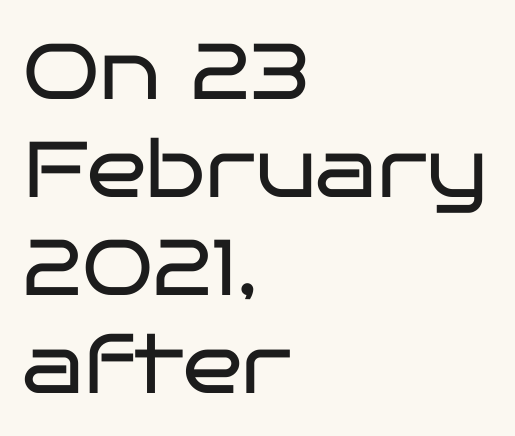
{"serif": "no", "italic": "no", "bold": "no", "weight": "regular", "width": "wide", "stroke_contrast": "low", "x_height": "large", "monospaced": "no", "underline": "no", "align": "left", "line_spacing_ratio": 1.24, "letter_spacing": "normal", "letter_spacing_em": 0.0, "glyph_px": 79}
